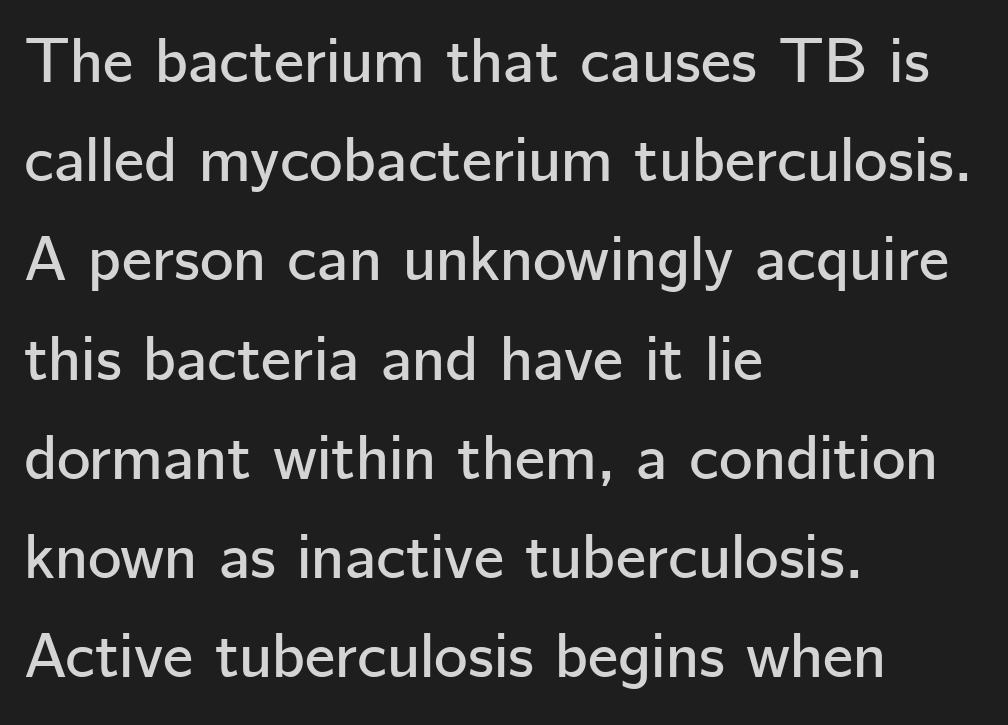
{"serif": "no", "italic": "no", "width": "normal", "stroke_contrast": "low", "x_height": "medium", "monospaced": "no", "underline": "no", "align": "left", "line_spacing": "normal", "line_spacing_ratio": 1.55, "letter_spacing": "normal", "letter_spacing_em": 0.0, "glyph_px": 64}
